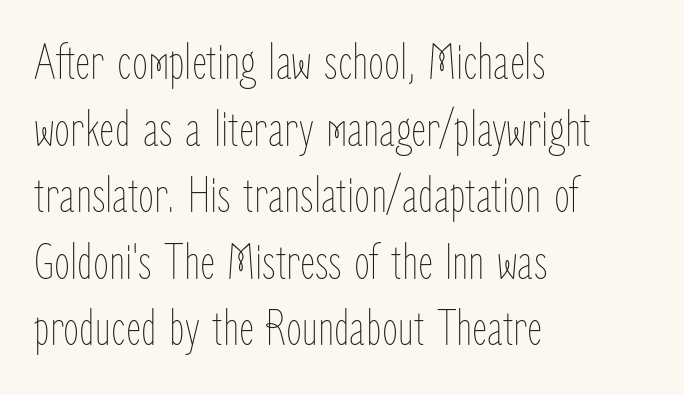
Which margin do the lines hug? The left one — the right edge is uneven. A typesetter would call this zero additional tracking. Ink coverage per letter is moderate at most. This sample has the flowing, uneven cadence of proportional lettering. The designer left line spacing at the default.
